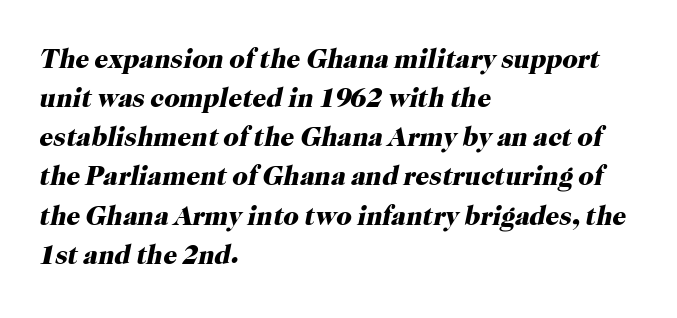
{"italic": "yes", "lean": "right", "slant_degrees": 12, "bold": "yes", "underline": "no", "align": "left", "line_spacing": "normal", "line_spacing_ratio": 1.45, "letter_spacing": "normal", "letter_spacing_em": 0.0, "glyph_px": 27}
